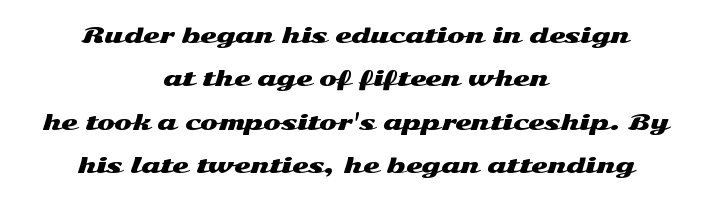
Q: Is the text italic (slanted)? A: Yes.
Q: Is the text underlined? A: No.
Q: How is the paragraph aligned? A: Centered.
Q: Is the spacing between letters normal or unusually wide? A: Normal.
Q: Is the spacing between lines tight, normal or loose? A: Loose.
